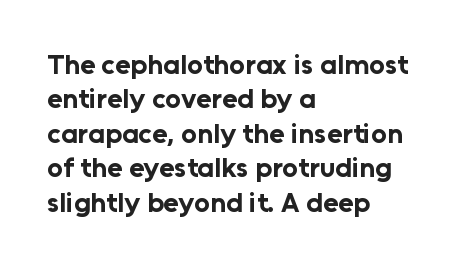
The image shows 28 px bold sans-serif type, upright; set left-aligned, line spacing 1.23x, normal letter spacing, not underlined; low stroke contrast and a medium x-height.
